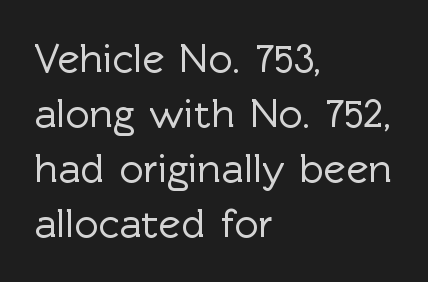
Each word holds together tightly as a unit, with standard inter-letter gaps. Each letter keeps its own natural width here, so spacing adapts to shape. Whoever set this chose a conventional vertical rhythm. Each line starts at the same left margin while the right side varies. Descenders are the only things crossing below the line.
